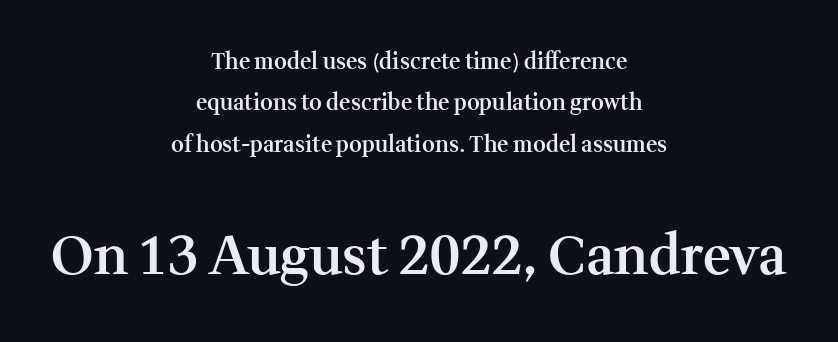
Type size steps up from the first block to the second. The characters look somewhat weighty, a semibold short of true bold. Little horizontal feet cap the strokes, marking this as serif type. Characters remain perfectly vertical along every line. Any mark beneath the type? The region is blank. The gaps between neighbouring characters are ordinary and unremarkable.
